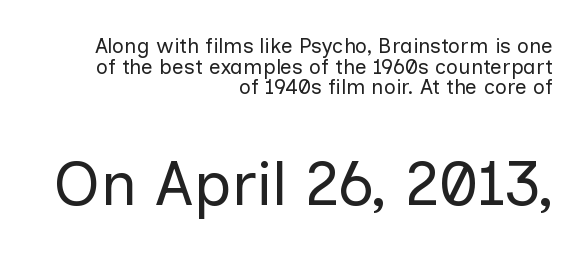
The image shows 63 px regular-weight sans-serif type, upright; set right-aligned, tight line spacing (0.98x), normal letter spacing, not underlined; the second (bottom) block is 3.0x larger; low stroke contrast and a medium x-height.
